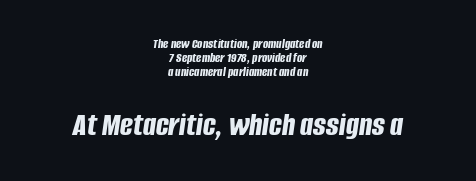
The image shows 34 px bold, condensed type, italic (leaning right); set centered, tight line spacing (0.99x), normal letter spacing, not underlined; the second (bottom) block is 2.43x larger; low stroke contrast and a large x-height.
